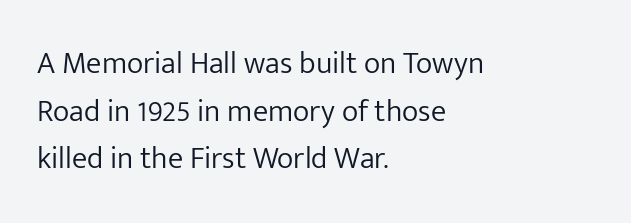
{"serif": "no", "italic": "no", "bold": "no", "weight": "light", "width": "normal", "stroke_contrast": "low", "x_height": "medium", "monospaced": "no", "underline": "no", "align": "left", "line_spacing": "normal", "line_spacing_ratio": 1.54, "letter_spacing": "normal", "letter_spacing_em": 0.0, "glyph_px": 31}
